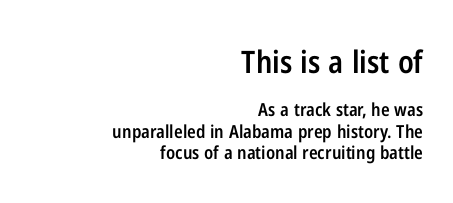
The image shows 31 px semibold, condensed sans-serif type, upright; set right-aligned, line spacing 1.18x, normal letter spacing, not underlined; the first (top) block is 1.72x larger; low stroke contrast and a medium x-height.
